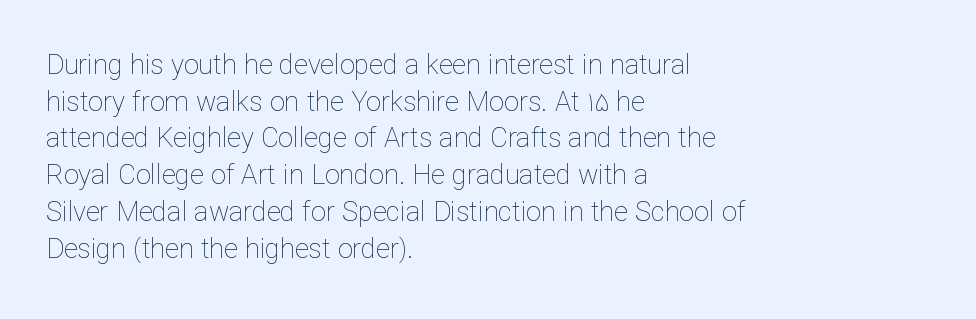
{"italic": "no", "bold": "no", "underline": "no", "align": "left", "line_spacing": "normal", "line_spacing_ratio": 1.36, "letter_spacing": "normal", "letter_spacing_em": 0.0, "glyph_px": 27}
